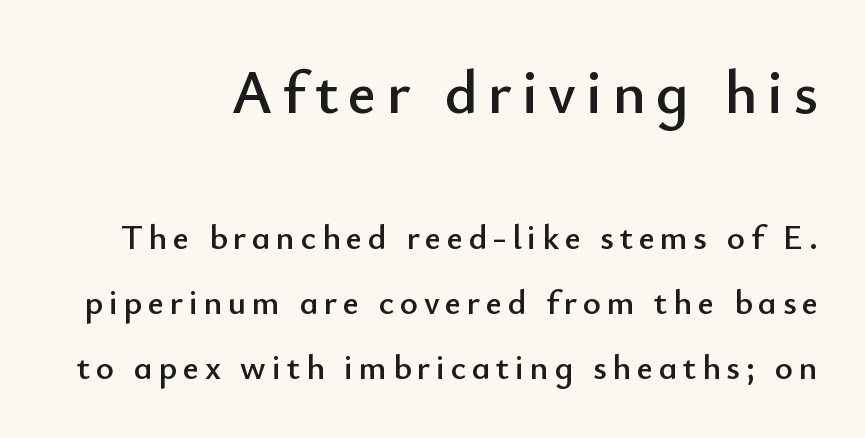
The image shows 62 px sans-serif type, upright; set line spacing 1.86x, not underlined; the first (top) block is 1.77x larger; low stroke contrast and a small x-height.
